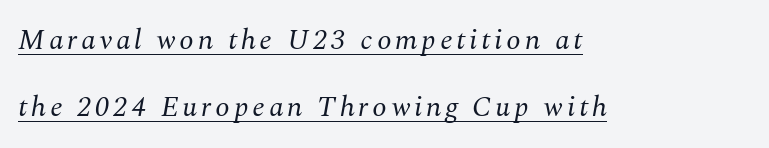
{"serif": "yes", "italic": "yes", "lean": "right", "slant_degrees": 10, "bold": "no", "weight": "regular", "width": "normal", "stroke_contrast": "medium", "x_height": "medium", "monospaced": "no", "underline": "yes", "align": "left", "line_spacing": "loose", "line_spacing_ratio": 2.31, "glyph_px": 29}
